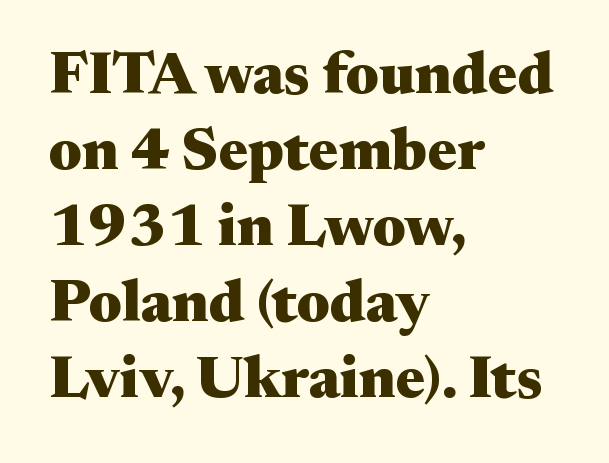
The image shows 59 px heavy, wide serif type, upright; set left-aligned, normal line spacing (1.29x), normal letter spacing, not underlined; medium stroke contrast and a medium x-height.
